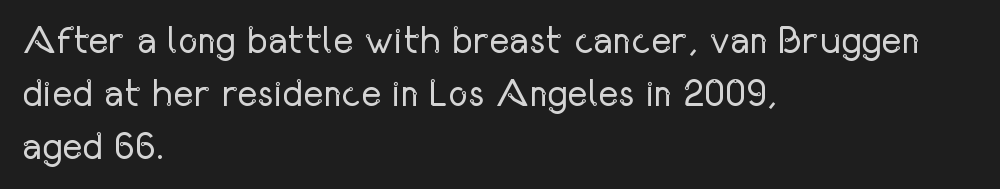
{"serif": "no", "italic": "no", "bold": "no", "weight": "regular", "width": "condensed", "stroke_contrast": "low", "x_height": "medium", "monospaced": "no", "underline": "no", "align": "left", "line_spacing": "normal", "line_spacing_ratio": 1.39, "letter_spacing": "normal", "letter_spacing_em": 0.0, "glyph_px": 38}
